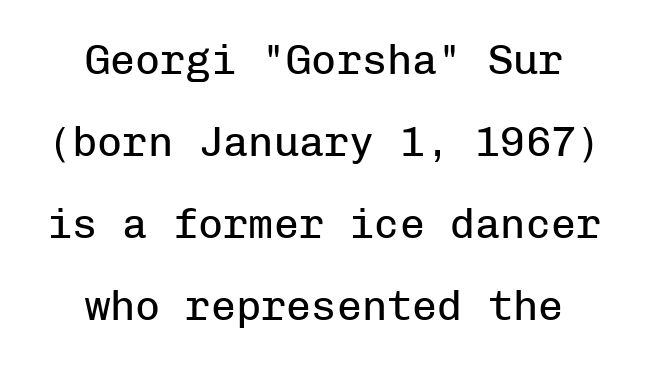
{"serif": "no", "italic": "no", "bold": "no", "weight": "regular", "width": "normal", "stroke_contrast": "low", "x_height": "medium", "monospaced": "yes", "underline": "no", "align": "center", "line_spacing": "loose", "line_spacing_ratio": 1.95, "letter_spacing": "normal", "letter_spacing_em": 0.0, "glyph_px": 42}
